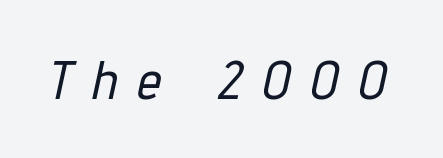
The image shows 55 px condensed type, italic (leaning right); set unusually wide letter spacing (+0.38 em), not underlined; low stroke contrast and a medium x-height.
